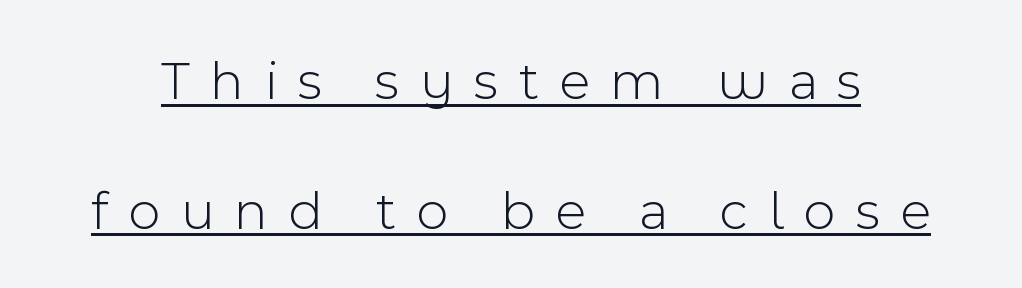
The image shows 55 px light sans-serif type, upright; set loose line spacing (2.36x), unusually wide letter spacing (+0.38 em), underlined; a medium x-height.
